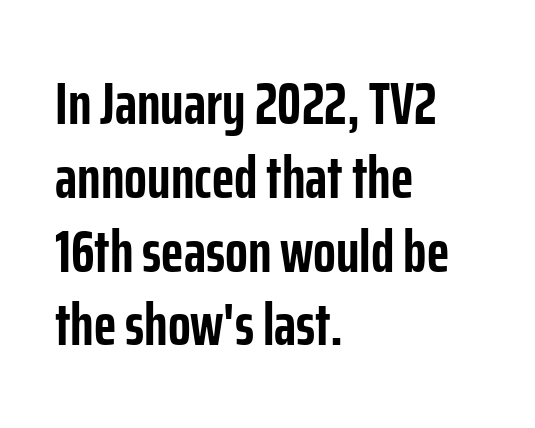
{"serif": "no", "italic": "no", "bold": "yes", "weight": "semibold", "width": "condensed", "stroke_contrast": "low", "x_height": "medium", "monospaced": "no", "underline": "no", "align": "left", "line_spacing_ratio": 1.23, "letter_spacing": "normal", "letter_spacing_em": 0.0, "glyph_px": 60}
